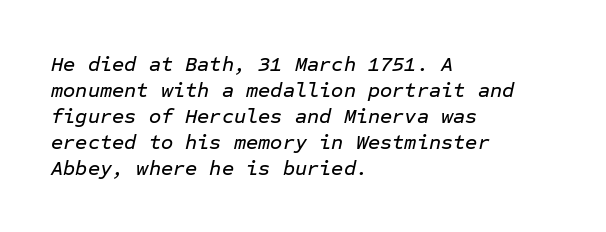
Anything drawn beneath the words? Only blank space. Caption: multi-line text, flush left, ragged right. Italic: yes, the glyphs are oblique. The rendering keeps characters at their native spacing.
